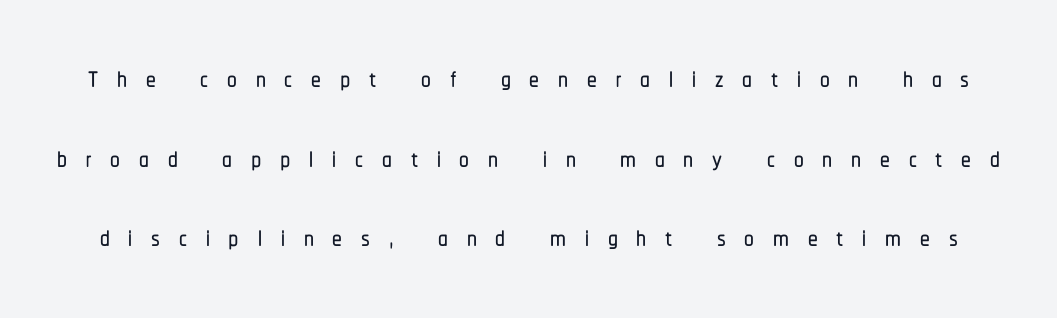
{"serif": "no", "italic": "no", "width": "condensed", "stroke_contrast": "low", "x_height": "medium", "monospaced": "no", "underline": "no", "line_spacing": "loose", "line_spacing_ratio": 2.04, "letter_spacing": "wide", "letter_spacing_em": 0.48, "glyph_px": 39}
